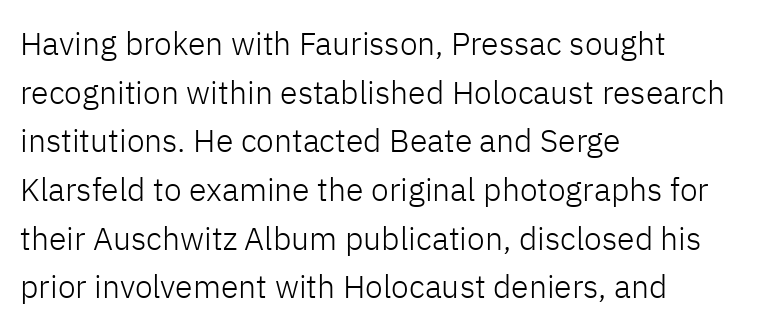
{"serif": "no", "italic": "no", "bold": "no", "weight": "light", "width": "normal", "stroke_contrast": "low", "x_height": "medium", "monospaced": "no", "underline": "no", "align": "left", "line_spacing": "normal", "line_spacing_ratio": 1.52, "letter_spacing": "normal", "letter_spacing_em": 0.0, "glyph_px": 32}
